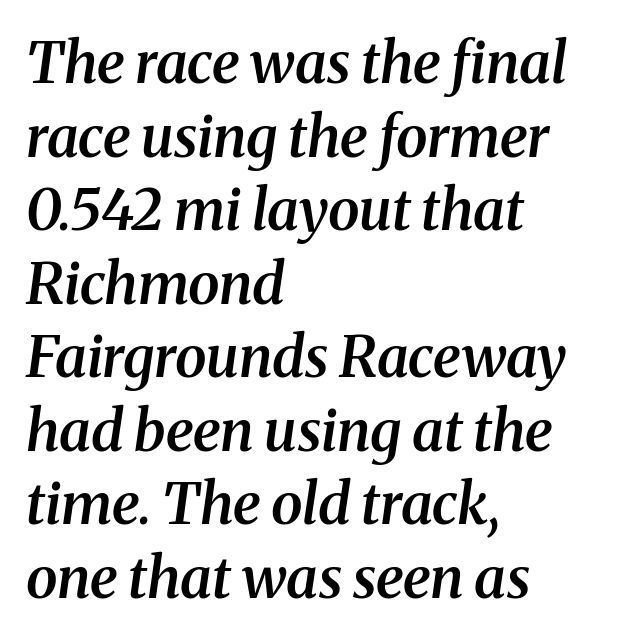
The rag falls on the right side of this text block. I'd call this a serif setting — the letters wear small feet. The font is running at a semibold setting, under full bold. The letters are slanted; this is an italic face. Do the characters align in a grid? No, the font is proportional. The gaps between neighbouring characters are ordinary and unremarkable.
